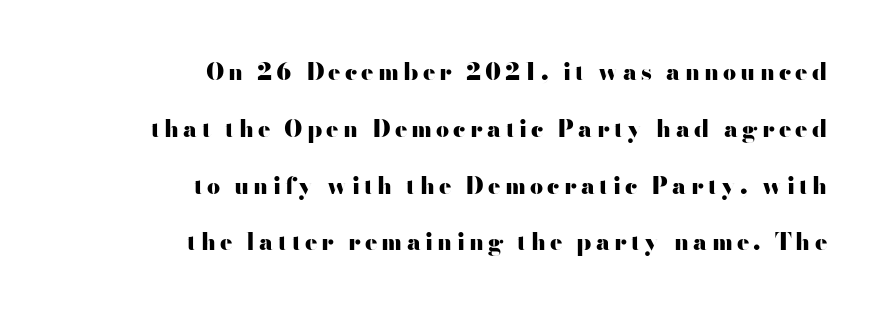
The image shows 23 px bold type, upright; set right-aligned, loose line spacing (2.47x), not underlined.
